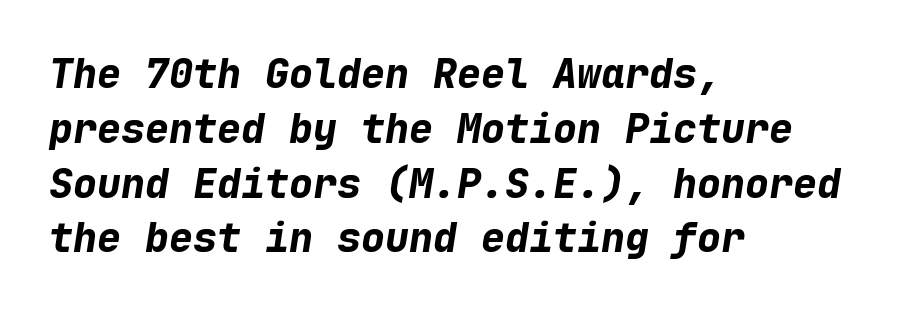
The image shows 40 px bold type, italic (leaning right), monospaced; set left-aligned, normal line spacing (1.37x), normal letter spacing, not underlined; low stroke contrast and a medium x-height.
